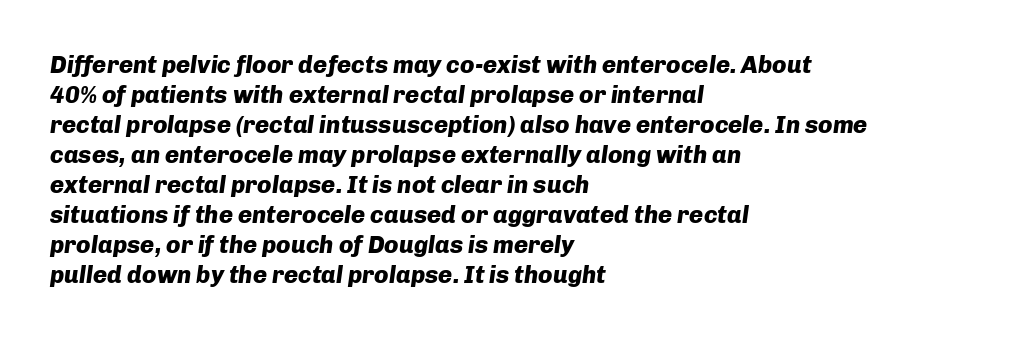
{"italic": "yes", "lean": "right", "slant_degrees": 8, "bold": "yes", "underline": "no", "align": "left", "line_spacing": "normal", "line_spacing_ratio": 1.25, "letter_spacing": "normal", "letter_spacing_em": 0.0, "glyph_px": 24}
